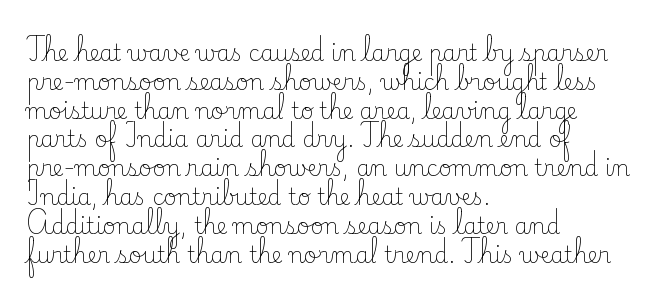
The image shows 22 px text type, upright; set left-aligned, normal line spacing (1.31x), normal letter spacing, not underlined.
